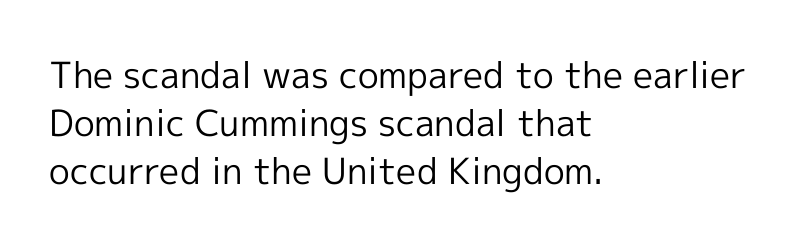
Honestly, there is no underline to notice here at all. The typesetting does not lean heavy: it is not bold. Do the characters align in a grid? No, the font is proportional. Does extra space separate the letters? No, they use regular spacing. Do the letters lean? They stand straight. Type style note: lacks serifs.
